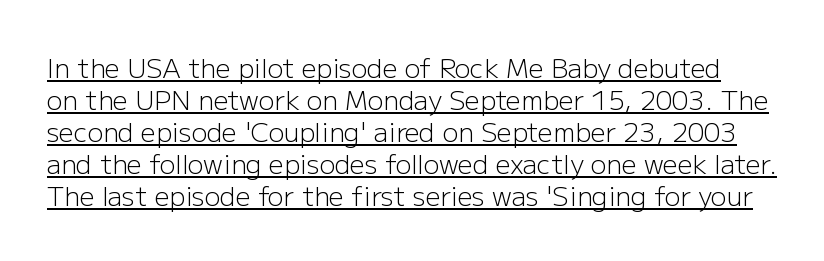
Tall strokes in this sample are plumb rather than angled. Think standard paragraph weight, or any step lighter than that. Inter-character spacing is left at the font's built-in metrics. Underline: present.
